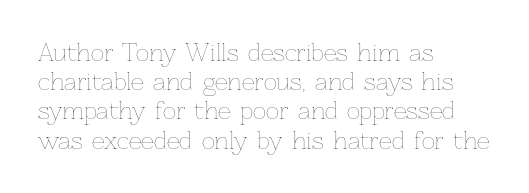
{"italic": "no", "bold": "no", "underline": "no", "align": "left", "line_spacing": "normal", "line_spacing_ratio": 1.27, "letter_spacing": "normal", "letter_spacing_em": 0.0, "glyph_px": 23}
